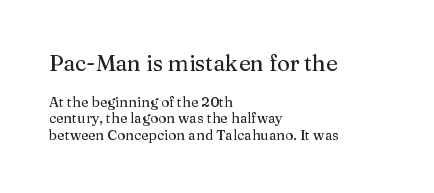
{"italic": "no", "underline": "no", "align": "left", "line_spacing_ratio": 1.18, "letter_spacing": "normal", "letter_spacing_em": 0.0, "larger_block": "first", "size_ratio": 1.57, "glyph_px": 22}
